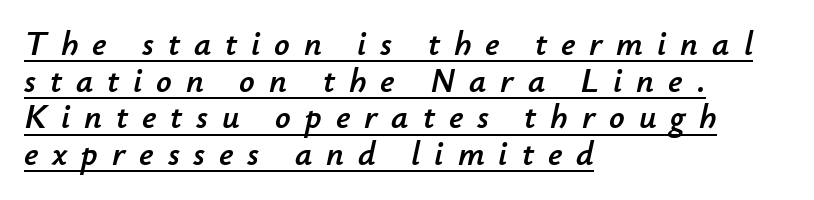
{"italic": "yes", "lean": "right", "slant_degrees": 12, "width": "normal", "stroke_contrast": "low", "x_height": "small", "monospaced": "no", "underline": "yes", "align": "left", "line_spacing": "tight", "line_spacing_ratio": 1.08, "letter_spacing": "wide", "letter_spacing_em": 0.41, "glyph_px": 34}
